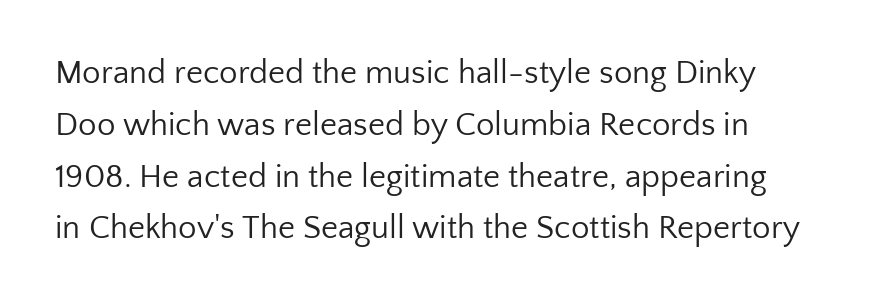
Vertical spacing — default. The designer went with a sans here, leaving each stem footless. Do the characters align in a grid? No, the font is proportional. Weight: not bold — regular or lighter.
